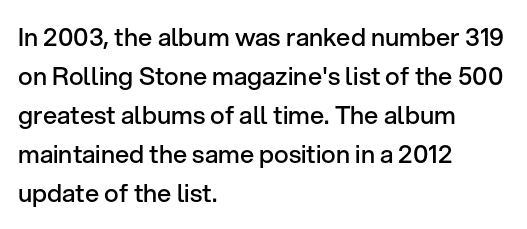
Nope, not italic — everything's standing straight. Semibold letterforms, between regular and bold. A typesetter would call this leading conventional body-copy spacing. Any mark beneath the type? The region is blank. The rendering anchors every line to the left-hand side. Letter spacing: default.
